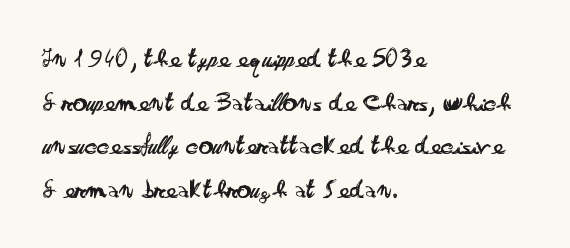
{"serif": "no", "italic": "no", "bold": "no", "weight": "regular", "width": "wide", "stroke_contrast": "low", "x_height": "small", "monospaced": "no", "underline": "no", "align": "left", "line_spacing": "normal", "line_spacing_ratio": 1.56, "letter_spacing": "normal", "letter_spacing_em": 0.0, "glyph_px": 28}
